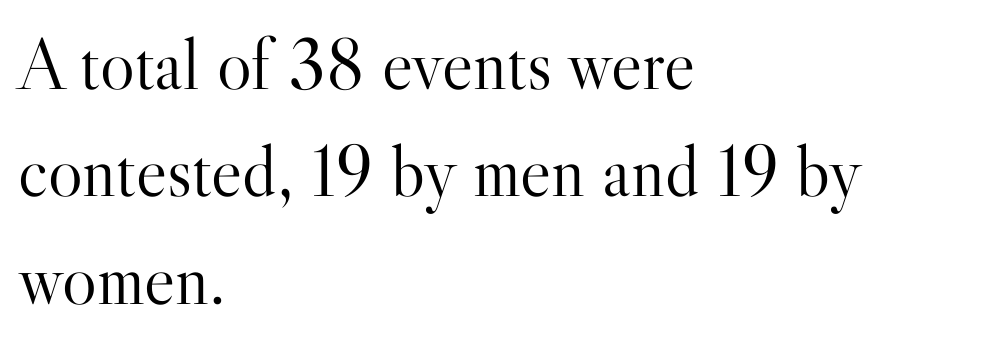
Q: Is the text bold? A: No.
Q: Is the text italic (slanted)? A: No, it is upright.
Q: Is the typeface a serif or a sans-serif typeface? A: Serif.
Q: Is the text underlined? A: No.
Q: How is the paragraph aligned? A: Left-aligned.
Q: Is the spacing between letters normal or unusually wide? A: Normal.
Q: Is the spacing between lines tight, normal or loose? A: Normal.
Q: Width (condensed, normal, or wide)? A: Normal.
Q: Stroke contrast? A: High.
Q: x-height? A: Small.
Q: Monospaced? A: No.
